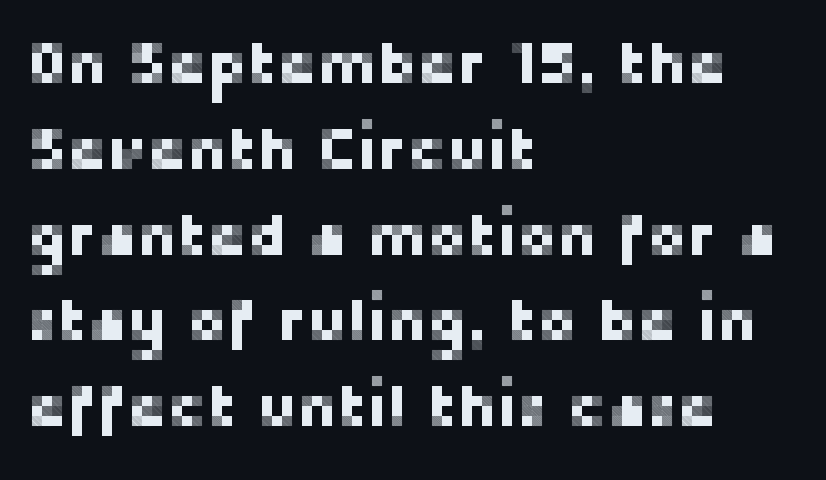
Q: Is the text italic (slanted)? A: No, it is upright.
Q: Is the typeface a serif or a sans-serif typeface? A: Sans-serif.
Q: Is the text underlined? A: No.
Q: How is the paragraph aligned? A: Left-aligned.
Q: Is the spacing between letters normal or unusually wide? A: Normal.
Q: Is the spacing between lines tight, normal or loose? A: Normal.
Q: Width (condensed, normal, or wide)? A: Normal.
Q: Stroke contrast? A: Low.
Q: x-height? A: Medium.
Q: Monospaced? A: No.
